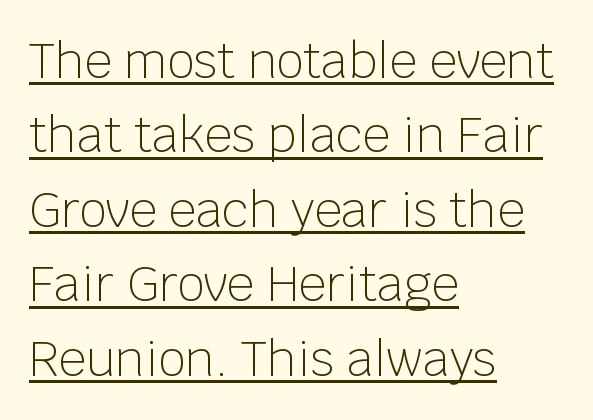
The image shows 48 px light sans-serif type, upright; set left-aligned, normal line spacing (1.55x), normal letter spacing, underlined; low stroke contrast and a large x-height.
